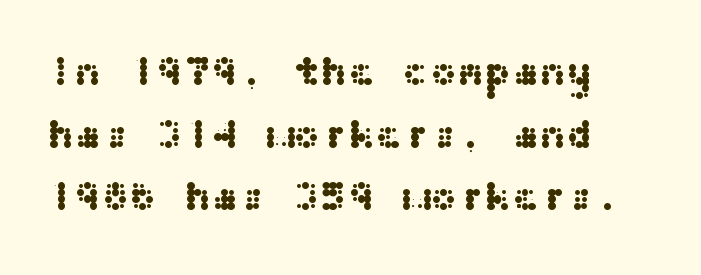
The image shows 41 px wide sans-serif type, upright; set normal line spacing (1.53x), normal letter spacing, not underlined; medium stroke contrast and a medium x-height.
